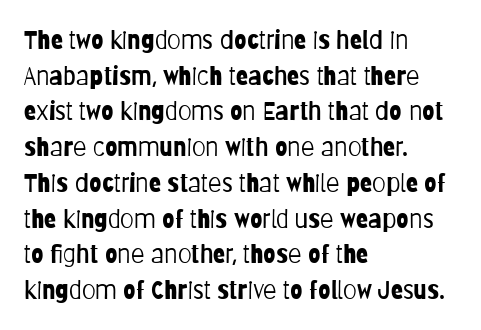
{"italic": "no", "bold": "no", "underline": "no", "align": "left", "line_spacing": "normal", "line_spacing_ratio": 1.43, "letter_spacing": "normal", "letter_spacing_em": 0.0, "glyph_px": 25}
